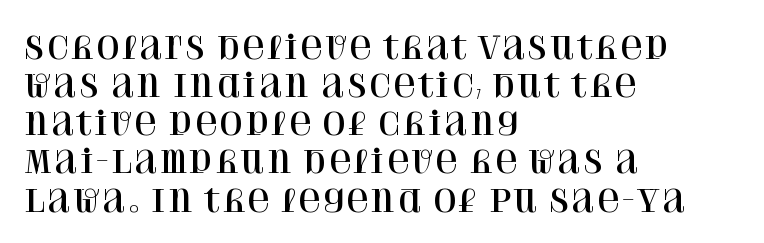
Horizontal alignment here is leftward, the default for most running prose. Note the varied advance widths — an 'i' is clearly narrower than an 'm'. A bare baseline throughout the passage. You can tell it's not italic because the verticals are truly vertical.
